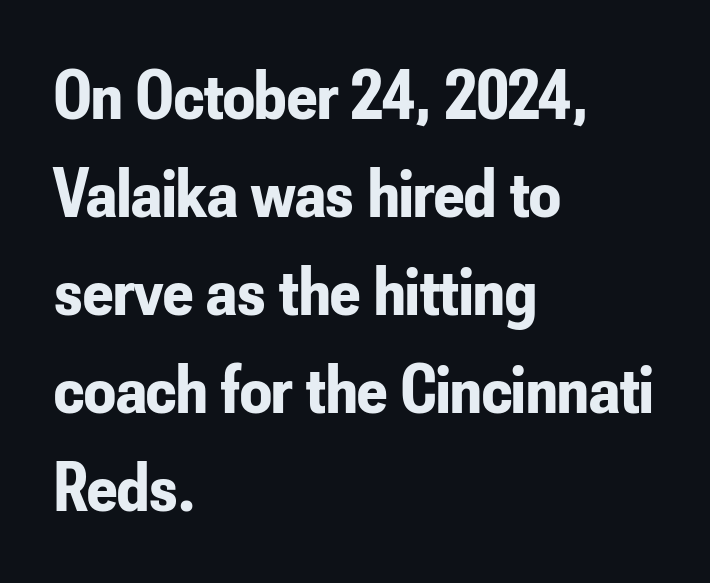
{"serif": "no", "italic": "no", "bold": "yes", "weight": "bold", "width": "condensed", "stroke_contrast": "low", "x_height": "small", "monospaced": "no", "underline": "no", "align": "left", "line_spacing": "normal", "line_spacing_ratio": 1.4, "letter_spacing": "normal", "letter_spacing_em": 0.0, "glyph_px": 70}
